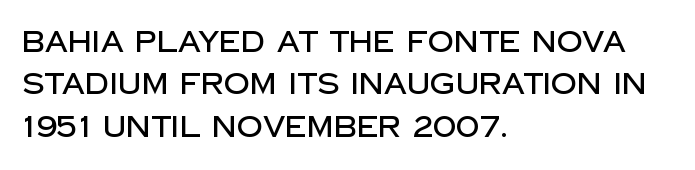
Q: Is the text italic (slanted)? A: No, it is upright.
Q: Is the typeface a serif or a sans-serif typeface? A: Sans-serif.
Q: Is the text underlined? A: No.
Q: How is the paragraph aligned? A: Left-aligned.
Q: Is the spacing between letters normal or unusually wide? A: Normal.
Q: Is the spacing between lines tight, normal or loose? A: Normal.
Q: Width (condensed, normal, or wide)? A: Normal.
Q: Stroke contrast? A: Low.
Q: x-height? A: Large.
Q: Monospaced? A: No.
